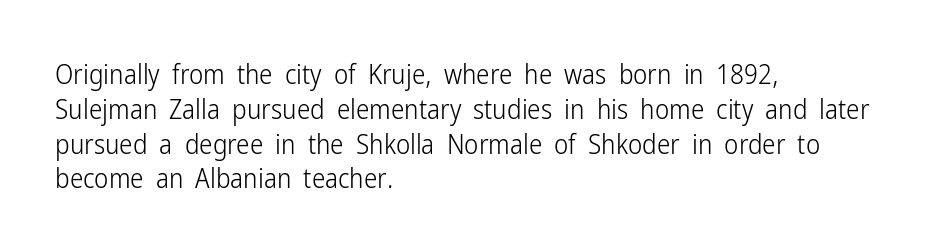
This sample keeps an unexceptional amount of space between lines. Characters remain perfectly vertical along every line. The gap between lines stays unmarked. Is this a heavy cut? Hardly; it is regular or lighter.
